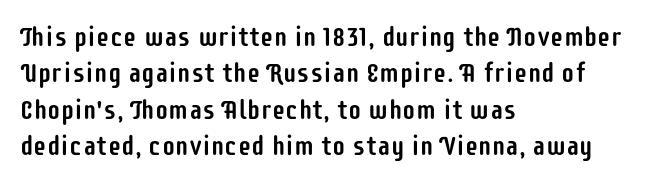
Q: Is the text italic (slanted)? A: No, it is upright.
Q: Is the text underlined? A: No.
Q: How is the paragraph aligned? A: Left-aligned.
Q: Is the spacing between letters normal or unusually wide? A: Normal.
Q: Is the spacing between lines tight, normal or loose? A: Normal.
